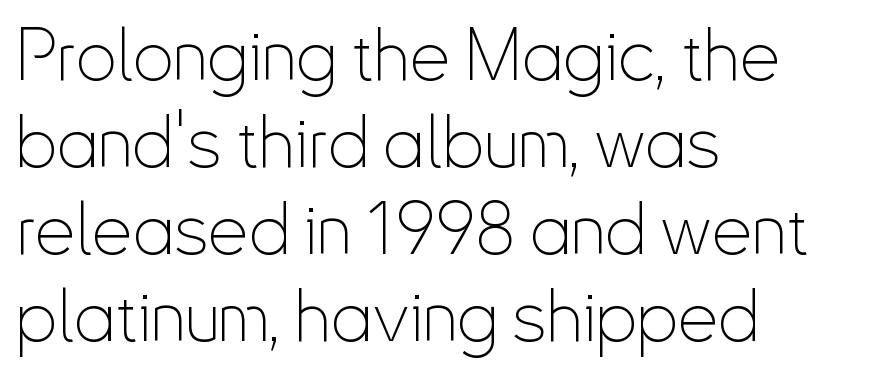
Q: Is the text bold? A: No.
Q: Is the text italic (slanted)? A: No, it is upright.
Q: Is the typeface a serif or a sans-serif typeface? A: Sans-serif.
Q: Is the text underlined? A: No.
Q: How is the paragraph aligned? A: Left-aligned.
Q: Is the spacing between letters normal or unusually wide? A: Normal.
Q: Width (condensed, normal, or wide)? A: Condensed.
Q: Stroke contrast? A: Low.
Q: x-height? A: Small.
Q: Monospaced? A: No.
